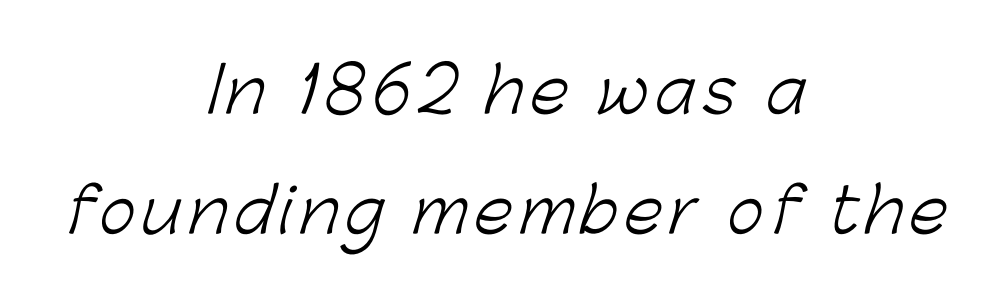
{"serif": "no", "bold": "no", "weight": "light", "width": "normal", "stroke_contrast": "low", "x_height": "medium", "monospaced": "no", "underline": "no", "align": "center", "line_spacing": "loose", "line_spacing_ratio": 1.94, "glyph_px": 62}
